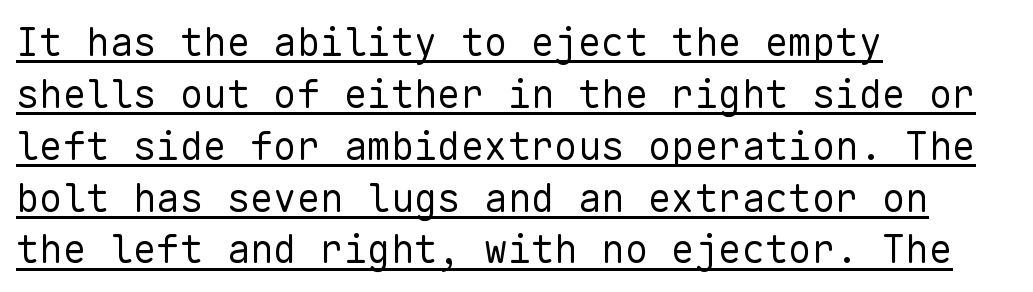
{"serif": "no", "italic": "no", "bold": "no", "weight": "regular", "width": "normal", "stroke_contrast": "low", "x_height": "medium", "monospaced": "yes", "underline": "yes", "align": "left", "line_spacing": "normal", "line_spacing_ratio": 1.33, "letter_spacing": "normal", "letter_spacing_em": 0.0, "glyph_px": 39}
